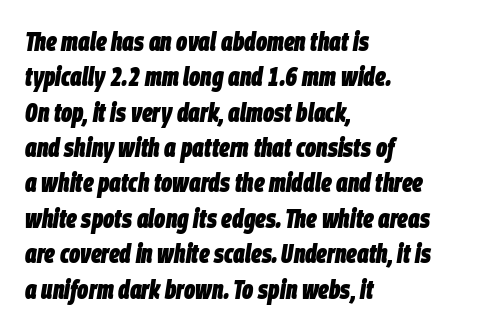
A typesetter would mark this as italic. Heavy, bold letterforms. The face used here is rendered with its standard letterfit. The space directly below the letters is spotless. A typesetter would call this leading conventional body-copy spacing.
